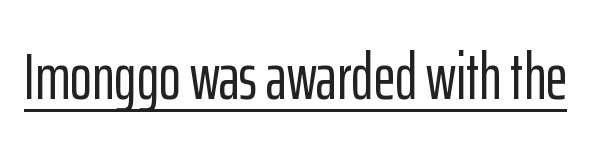
Nobody touched the tracking dial on this one. The text was rendered using a sans face with plain stroke endings. These lines were composed using upright roman letters. Think of a printed novel: that variable character pitch is what you see here. Compared with undecorated copy, this sample adds a rule below the words.
